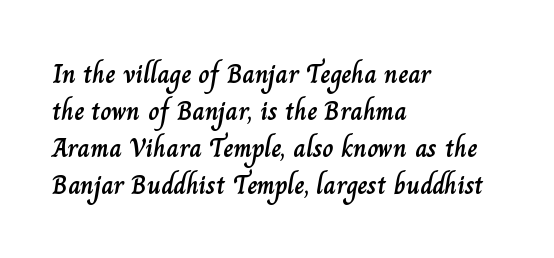
The image shows 27 px text type; set left-aligned, normal line spacing (1.37x), normal letter spacing, not underlined.
